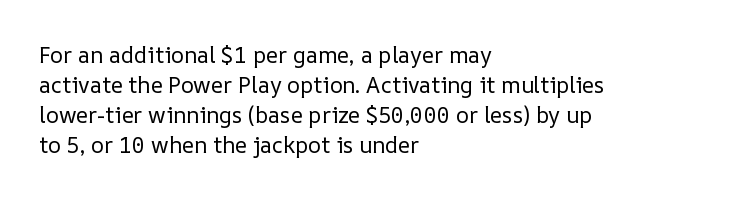
{"italic": "no", "bold": "no", "underline": "no", "align": "left", "line_spacing": "normal", "line_spacing_ratio": 1.37, "letter_spacing": "normal", "letter_spacing_em": 0.0, "glyph_px": 22}
